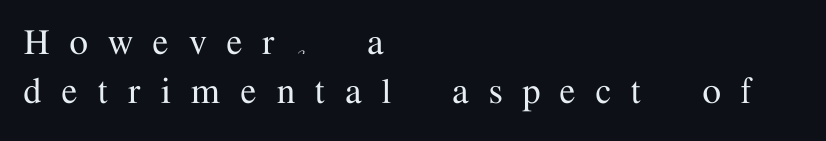
Plain, unruled lines of type. If you drew a line through each stem, it would be perfectly vertical. The setting favours the left margin, as ordinary paragraphs usually do. Are there feet on the stems? There are — it's a serif.
